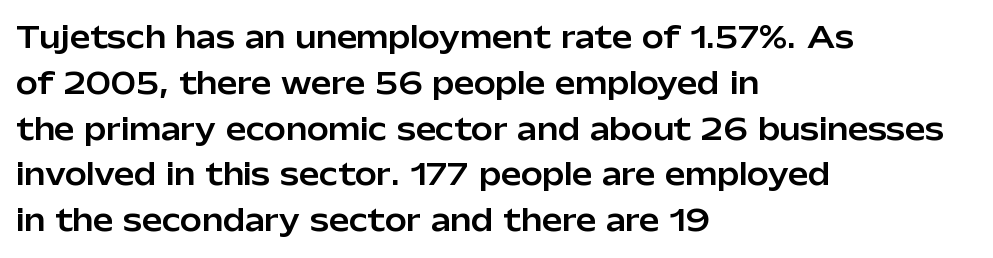
Typographically, this falls in the sans-serif category. Nobody touched the tracking dial on this one. These lines are set flush left with a ragged right edge. The specimen omits any rule beneath the text block's lines.
